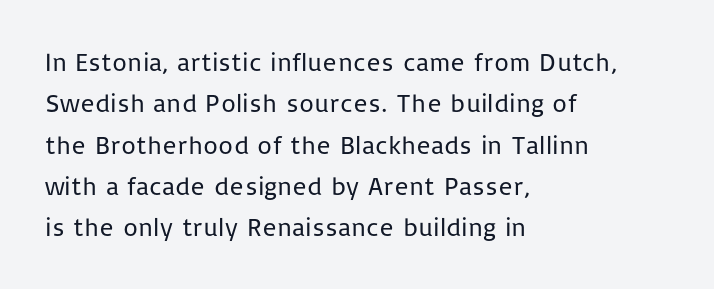
Q: Is the text bold? A: No.
Q: Is the text italic (slanted)? A: No, it is upright.
Q: Is the text underlined? A: No.
Q: How is the paragraph aligned? A: Left-aligned.
Q: Is the spacing between letters normal or unusually wide? A: Normal.
Q: Is the spacing between lines tight, normal or loose? A: Normal.
